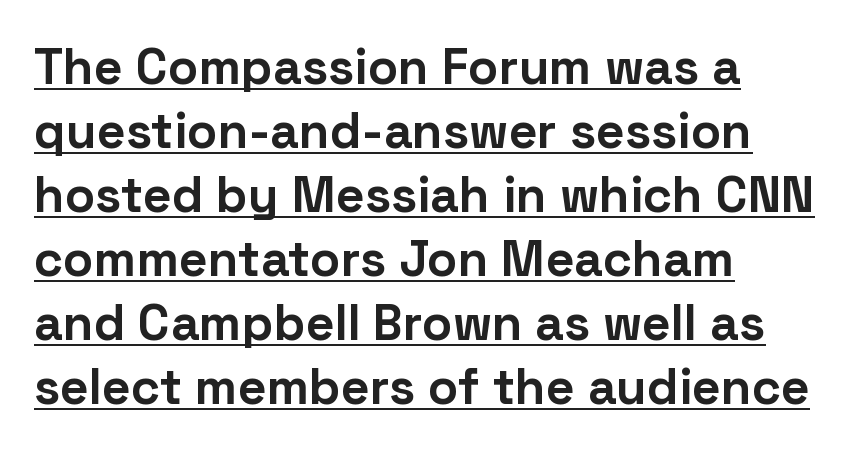
Does a line run under the words? Yes, clearly. Vertical spacing — default. Unlike a traditional serif, this face leaves its strokes unadorned. The letters advance in unequal steps, a hallmark of proportional type. Italic? Not at all — the glyphs are vertical.
